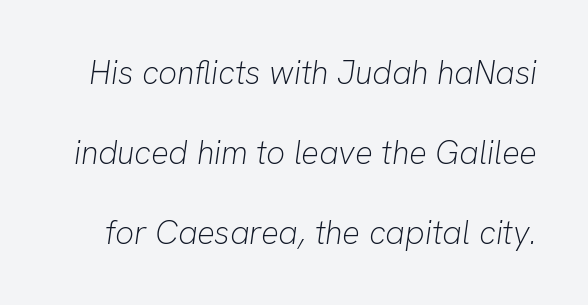
Does the lettering tilt? It does — this is italic. A bare baseline throughout the passage. Reading down the column, the eye jumps a long way to each next line. This sample has the flowing, uneven cadence of proportional lettering. The line texture is even and compact thanks to regular tracking.
